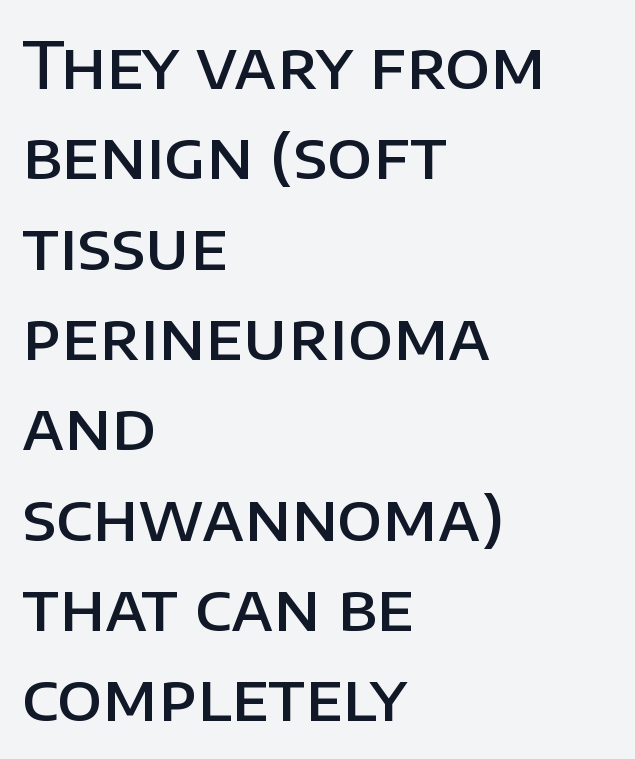
The image shows 65 px semibold sans-serif type, upright; set left-aligned, normal line spacing (1.39x), normal letter spacing, not underlined; low stroke contrast and a large x-height.
